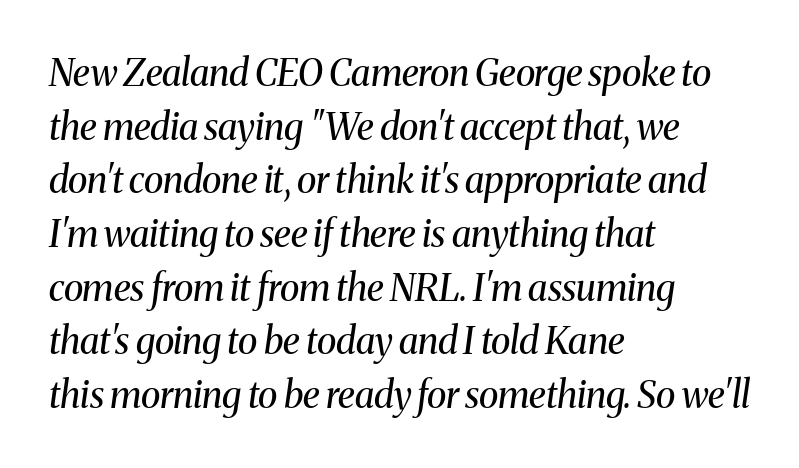
The block of text has a typical density, with ordinary space between rows. This is not heavy type; no bold has been used. Decoration check: the copy has no underline. Looks like regular typesetting: each glyph gets only the width it needs. Letterform terminals end in serifs throughout the passage. The axis of the letterforms is tilted away from vertical.
